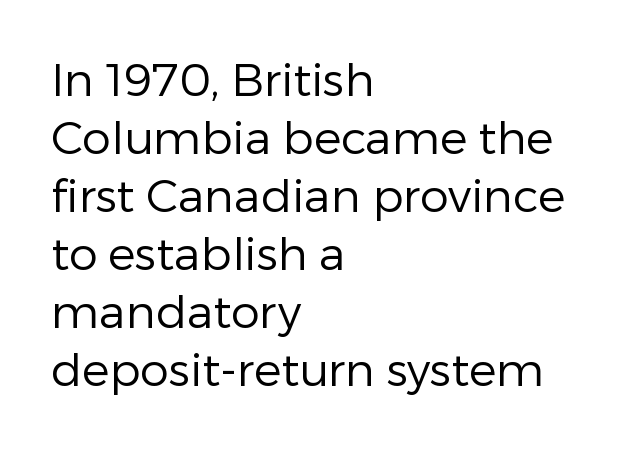
This sample uses plain, unmodified letter spacing. The lines are quadded left. Whoever set this chose a conventional vertical rhythm. No feet cap the strokes, marking this as sans-serif type. Here the designer chose a conventional face with non-uniform glyph widths. A roman cut, with each character standing at attention.
